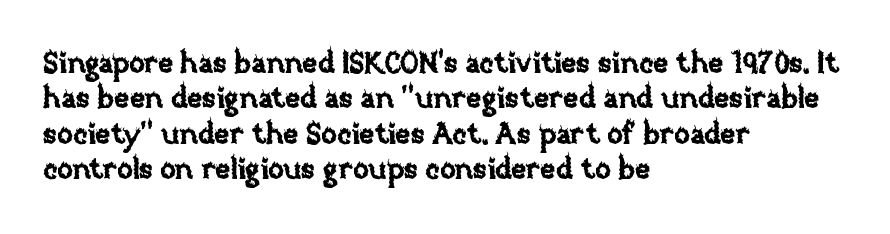
The image shows 29 px text type, upright; set left-aligned, line spacing 1.22x, normal letter spacing, not underlined; low stroke contrast and a large x-height.
